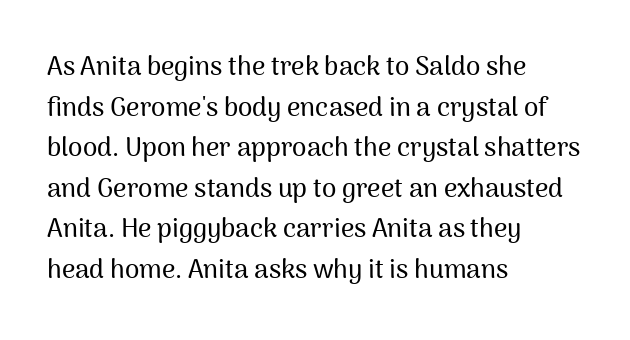
The image shows 26 px text type, upright; set left-aligned, normal line spacing (1.56x), normal letter spacing, not underlined.
